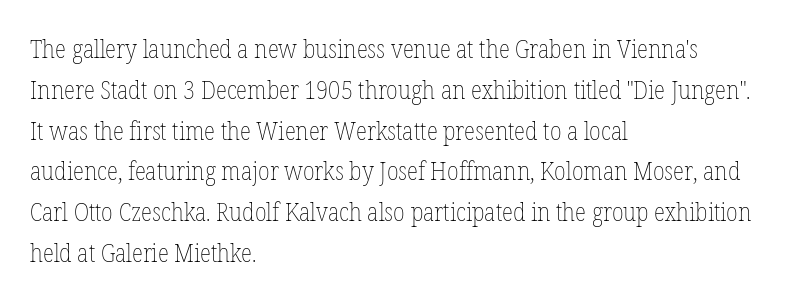
The gap between lines stays unmarked. No extra tracking has been applied to these lines. Does the leading feel generous? No, just average. Short and long lines alike share a common starting point at left.
